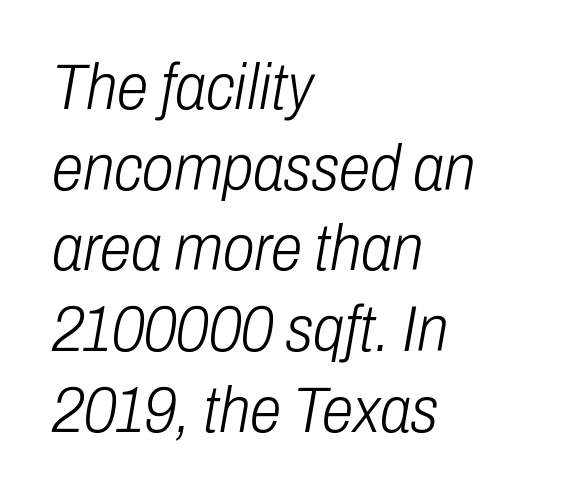
Q: Is the text bold? A: No.
Q: Is the text italic (slanted)? A: Yes, it leans right by about 10 degrees.
Q: Is the text underlined? A: No.
Q: How is the paragraph aligned? A: Left-aligned.
Q: Is the spacing between letters normal or unusually wide? A: Normal.
Q: Is the spacing between lines tight, normal or loose? A: Normal.
Q: Width (condensed, normal, or wide)? A: Condensed.
Q: Stroke contrast? A: Low.
Q: x-height? A: Medium.
Q: Monospaced? A: No.
